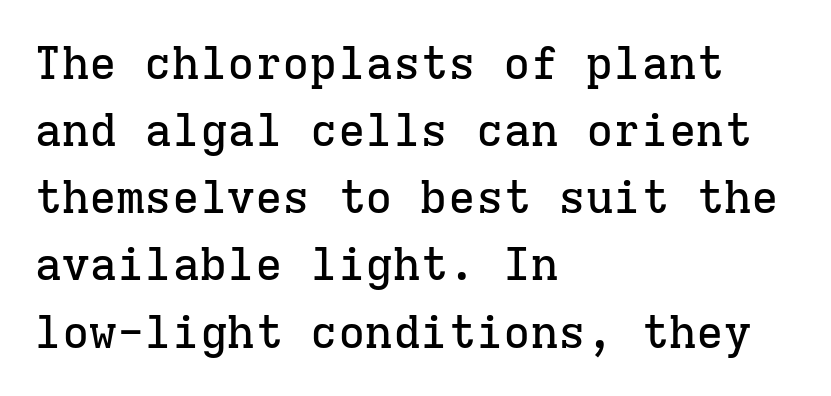
Q: Is the text italic (slanted)? A: No, it is upright.
Q: Is the typeface a serif or a sans-serif typeface? A: Serif.
Q: Is the text underlined? A: No.
Q: How is the paragraph aligned? A: Left-aligned.
Q: Is the spacing between letters normal or unusually wide? A: Normal.
Q: Is the spacing between lines tight, normal or loose? A: Normal.
Q: Width (condensed, normal, or wide)? A: Normal.
Q: Stroke contrast? A: Low.
Q: x-height? A: Medium.
Q: Monospaced? A: Yes.
